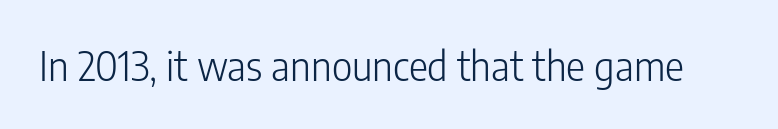
The letters stand straight up with perfectly vertical stems. The text was rendered using a sans face with plain stroke endings. Glance below the letters and you will spot only blank space. A light-to-regular cut is what we see here.
